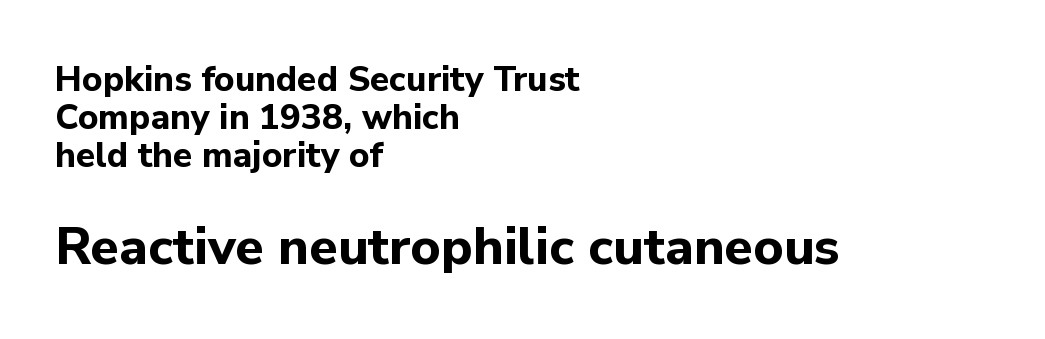
The image shows 52 px bold sans-serif type, upright; set left-aligned, tight line spacing (1.09x), normal letter spacing, not underlined; the second (bottom) block is 1.49x larger; low stroke contrast and a medium x-height.
